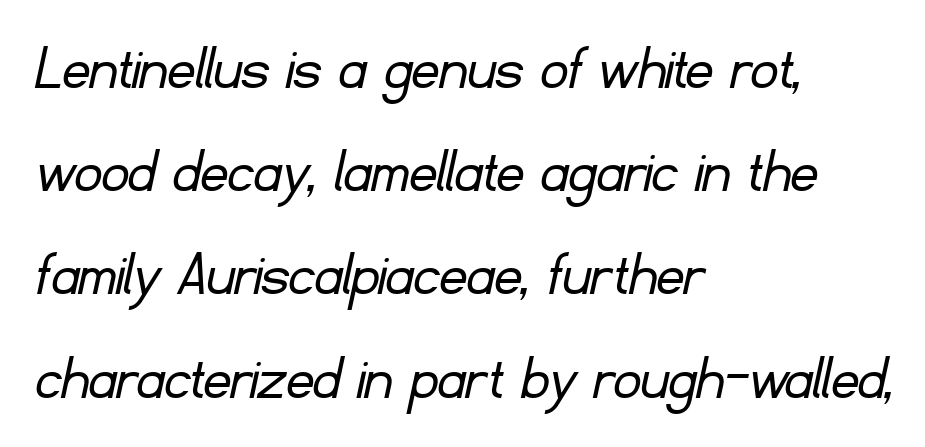
The strokes are not fattened; the text isn't bold. Leading: standard. The words here are not underlined. The horizontal fit of the characters is conventional and even.
